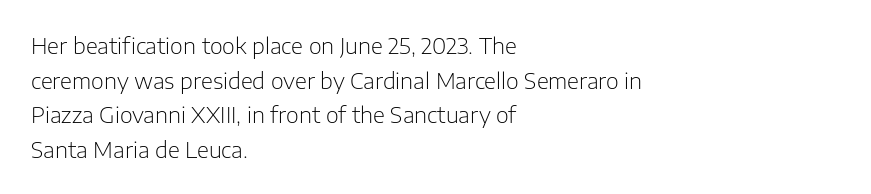
{"italic": "no", "bold": "no", "underline": "no", "align": "left", "line_spacing": "normal", "line_spacing_ratio": 1.57, "letter_spacing": "normal", "letter_spacing_em": 0.0, "glyph_px": 22}
